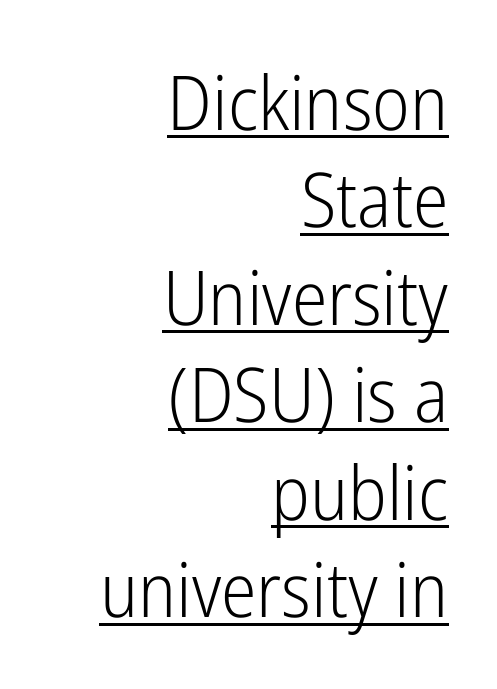
Q: Is the text bold? A: No.
Q: Is the text italic (slanted)? A: No, it is upright.
Q: Is the typeface a serif or a sans-serif typeface? A: Sans-serif.
Q: Is the text underlined? A: Yes.
Q: How is the paragraph aligned? A: Right-aligned.
Q: Is the spacing between letters normal or unusually wide? A: Normal.
Q: Is the spacing between lines tight, normal or loose? A: Normal.
Q: Width (condensed, normal, or wide)? A: Condensed.
Q: Stroke contrast? A: Low.
Q: x-height? A: Medium.
Q: Monospaced? A: No.
